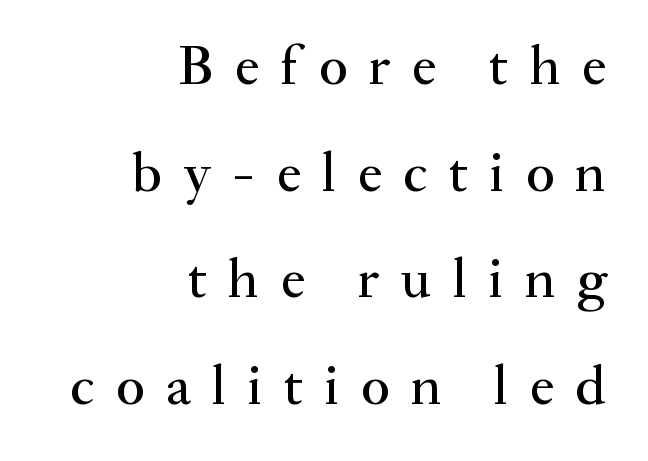
Is this a sans? No — the strokes have serifs. Plain, unruled lines of type. What stands out about the letter spacing? Its width — letters are far apart. Quick note: interline space is abundant.
